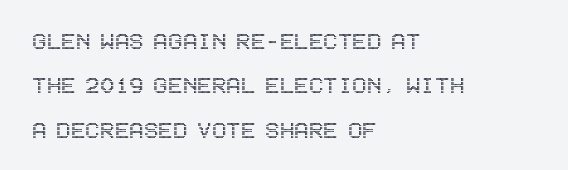
Q: Is the text italic (slanted)? A: No, it is upright.
Q: Is the text underlined? A: No.
Q: How is the paragraph aligned? A: Left-aligned.
Q: Is the spacing between letters normal or unusually wide? A: Normal.
Q: Is the spacing between lines tight, normal or loose? A: Normal.
